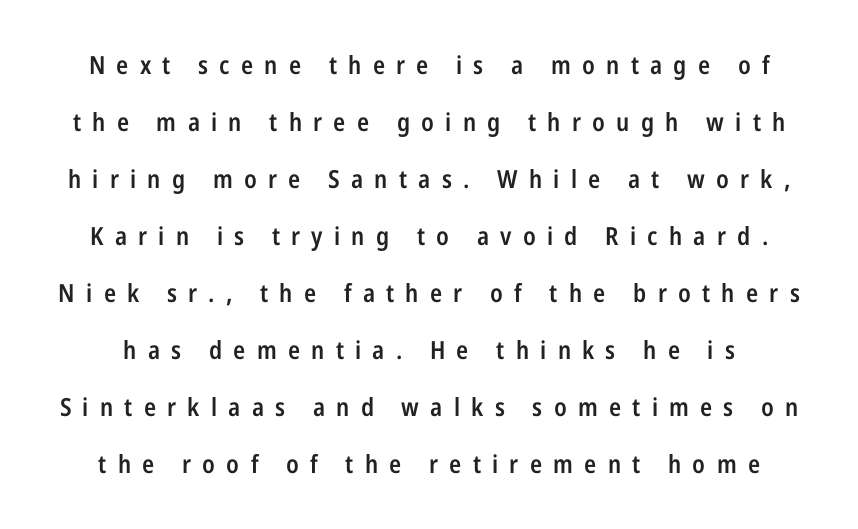
{"italic": "no", "bold": "semi", "underline": "no", "line_spacing": "loose", "line_spacing_ratio": 2.28, "letter_spacing": "wide", "letter_spacing_em": 0.45, "glyph_px": 25}
